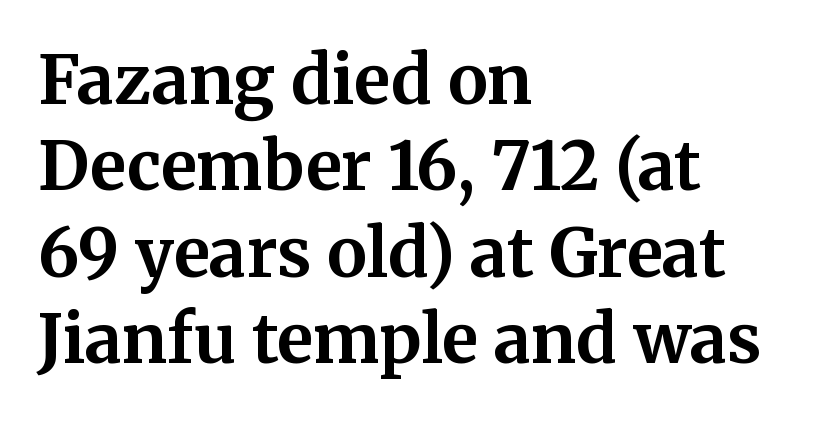
Classification — serif. These lines are set flush left with a ragged right edge. The rows are spaced the way most documents space them. Unlike italic type, these characters show no tilt at all.
